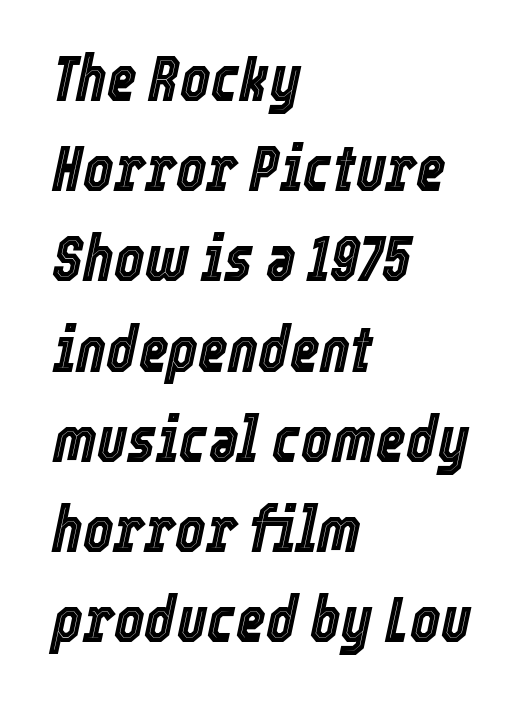
{"italic": "yes", "lean": "right", "slant_degrees": 12, "width": "condensed", "x_height": "medium", "monospaced": "no", "underline": "no", "align": "left", "line_spacing": "normal", "line_spacing_ratio": 1.41, "letter_spacing": "normal", "letter_spacing_em": 0.0, "glyph_px": 64}
